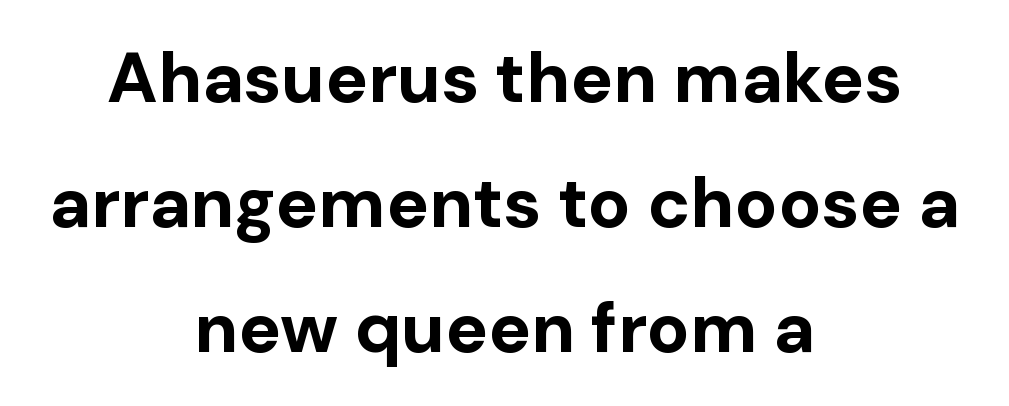
Q: Is the text bold? A: Yes.
Q: Is the text italic (slanted)? A: No, it is upright.
Q: Is the typeface a serif or a sans-serif typeface? A: Sans-serif.
Q: Is the text underlined? A: No.
Q: How is the paragraph aligned? A: Centered.
Q: Is the spacing between letters normal or unusually wide? A: Normal.
Q: Width (condensed, normal, or wide)? A: Normal.
Q: Stroke contrast? A: Low.
Q: x-height? A: Medium.
Q: Monospaced? A: No.
